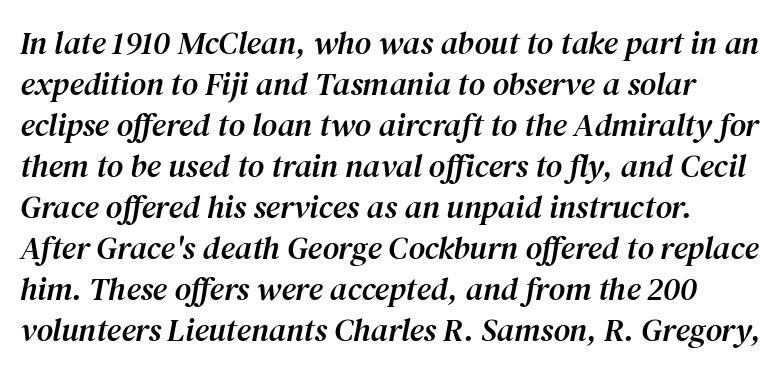
The image shows 32 px serif type, italic (leaning right); set normal line spacing (1.28x), normal letter spacing, not underlined; medium stroke contrast and a medium x-height.
